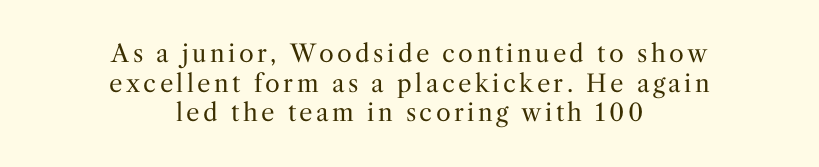
{"italic": "no", "bold": "no", "underline": "no", "align": "center", "line_spacing_ratio": 1.23, "glyph_px": 24}
